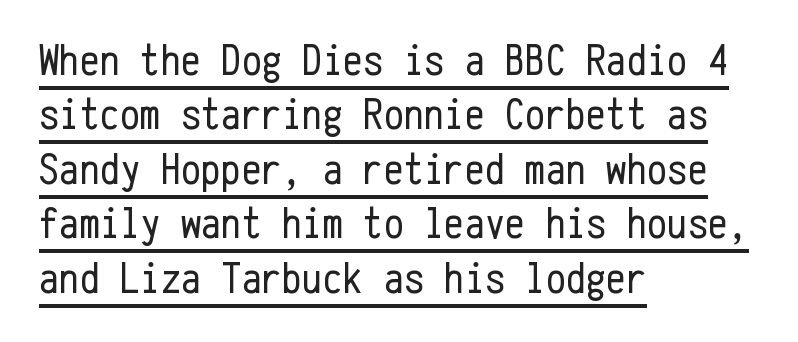
Q: Is the text bold? A: No.
Q: Is the text italic (slanted)? A: No, it is upright.
Q: Is the typeface a serif or a sans-serif typeface? A: Sans-serif.
Q: Is the text underlined? A: Yes.
Q: How is the paragraph aligned? A: Left-aligned.
Q: Is the spacing between letters normal or unusually wide? A: Normal.
Q: Width (condensed, normal, or wide)? A: Condensed.
Q: Stroke contrast? A: Low.
Q: x-height? A: Medium.
Q: Monospaced? A: Yes.
